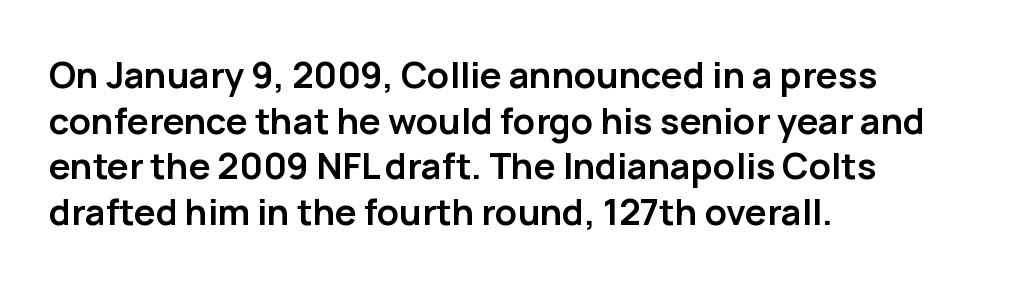
The image shows 36 px semibold sans-serif type, upright; set left-aligned, normal line spacing (1.27x), normal letter spacing, not underlined; low stroke contrast and a medium x-height.
